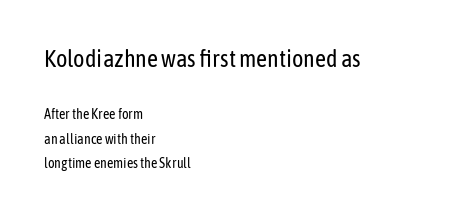
{"italic": "no", "bold": "no", "underline": "no", "align": "left", "line_spacing_ratio": 1.75, "letter_spacing": "normal", "letter_spacing_em": 0.0, "larger_block": "first", "size_ratio": 1.71, "glyph_px": 24}
